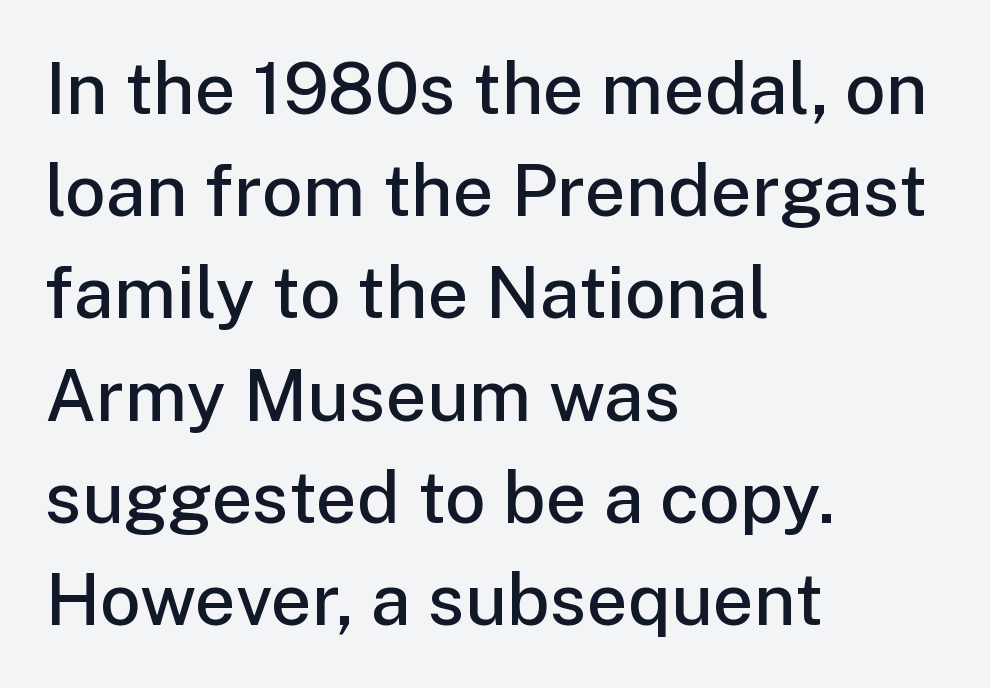
Q: Is the text bold? A: Semi-bold.
Q: Is the text italic (slanted)? A: No, it is upright.
Q: Is the typeface a serif or a sans-serif typeface? A: Sans-serif.
Q: Is the text underlined? A: No.
Q: How is the paragraph aligned? A: Left-aligned.
Q: Is the spacing between letters normal or unusually wide? A: Normal.
Q: Is the spacing between lines tight, normal or loose? A: Normal.
Q: Width (condensed, normal, or wide)? A: Normal.
Q: Stroke contrast? A: Low.
Q: x-height? A: Medium.
Q: Monospaced? A: No.
